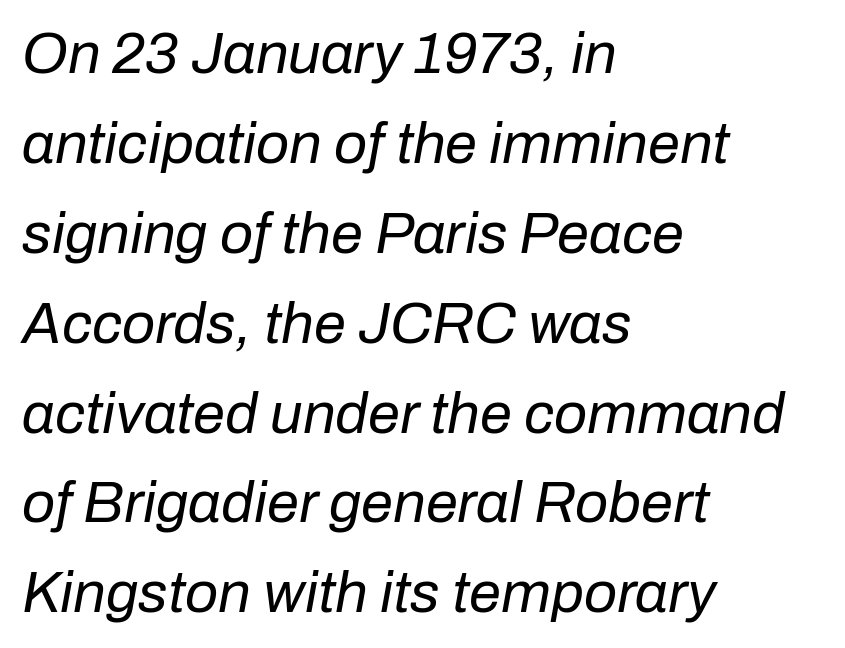
The image shows 58 px regular-weight type, italic (leaning right); set left-aligned, normal line spacing (1.55x), normal letter spacing, not underlined; low stroke contrast and a medium x-height.
